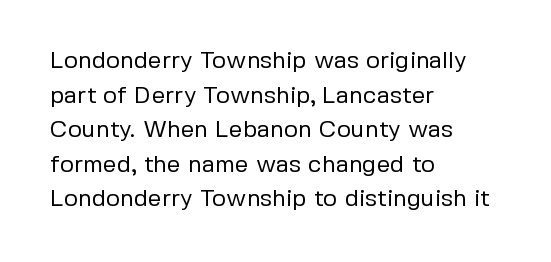
The image shows 24 px text type, upright; set left-aligned, normal line spacing (1.44x), normal letter spacing, not underlined.
